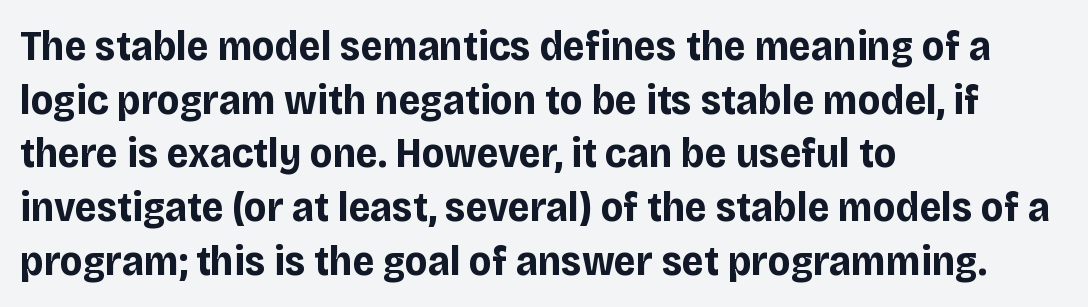
The image shows 43 px bold sans-serif type, upright; set left-aligned, normal line spacing (1.25x), normal letter spacing, not underlined; low stroke contrast and a large x-height.
